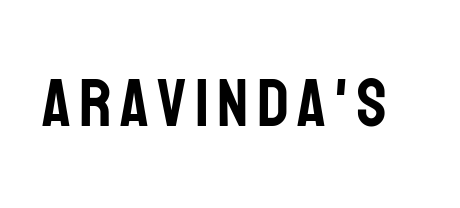
Do the letters lean? They stand straight. The letters advance in unequal steps, a hallmark of proportional type. The letters carry no serifs — their stems end cleanly without finishing strokes. The string is rendered with underlining switched off.
